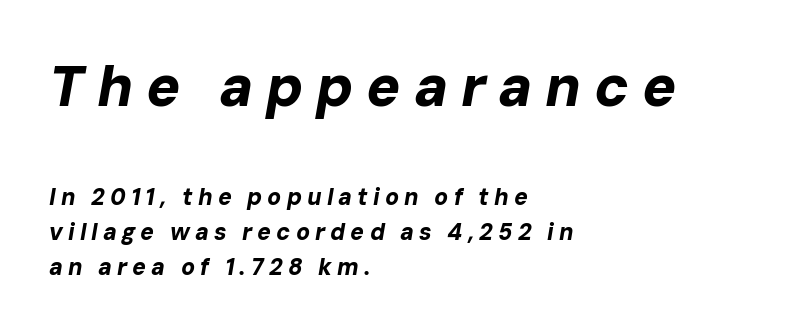
{"italic": "yes", "lean": "right", "slant_degrees": 10, "bold": "yes", "weight": "bold", "width": "normal", "stroke_contrast": "low", "x_height": "medium", "monospaced": "no", "underline": "no", "align": "left", "line_spacing": "normal", "line_spacing_ratio": 1.53, "letter_spacing": "wide", "letter_spacing_em": 0.22, "larger_block": "first", "size_ratio": 2.48, "glyph_px": 57}
